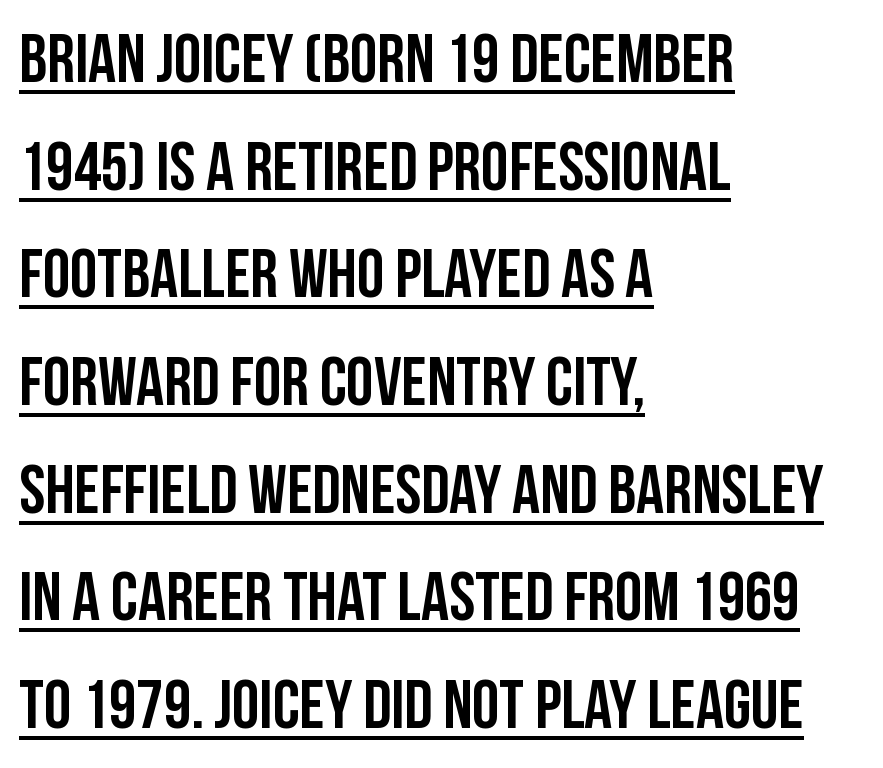
The image shows 69 px condensed sans-serif type, upright; set left-aligned, normal line spacing (1.56x), normal letter spacing, underlined; low stroke contrast and a large x-height.
